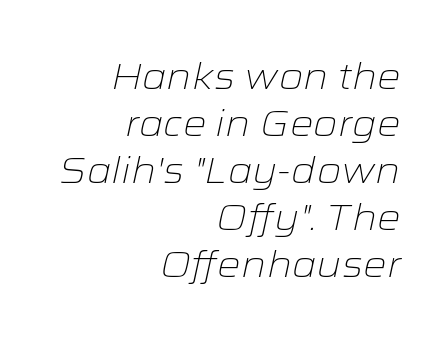
{"italic": "yes", "lean": "right", "slant_degrees": 12, "bold": "no", "weight": "light", "width": "wide", "stroke_contrast": "low", "x_height": "medium", "monospaced": "no", "underline": "no", "align": "right", "line_spacing": "normal", "line_spacing_ratio": 1.27, "letter_spacing": "normal", "letter_spacing_em": 0.0, "glyph_px": 37}
